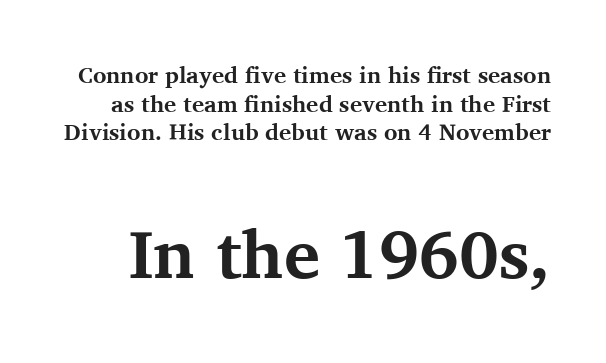
{"serif": "yes", "italic": "no", "bold": "yes", "weight": "bold", "width": "normal", "stroke_contrast": "medium", "x_height": "medium", "monospaced": "no", "underline": "no", "line_spacing": "normal", "line_spacing_ratio": 1.25, "letter_spacing": "normal", "letter_spacing_em": 0.0, "larger_block": "second", "size_ratio": 2.96, "glyph_px": 68}
